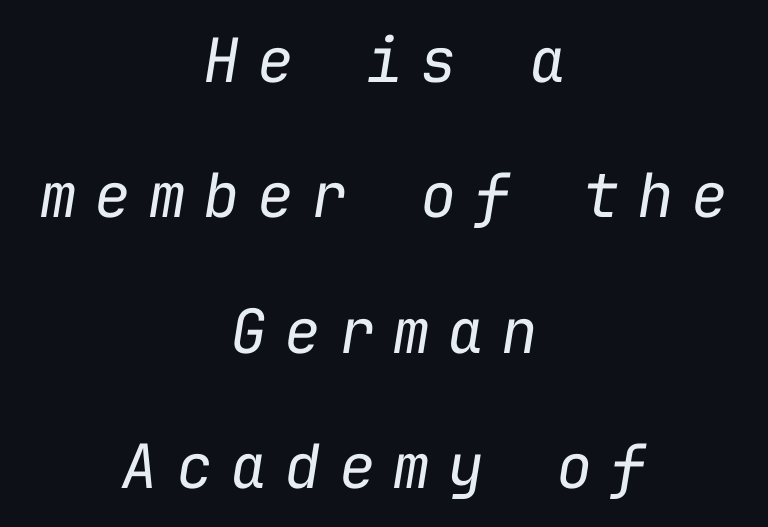
Q: Is the text bold? A: No.
Q: Is the text italic (slanted)? A: Yes, it leans right by about 9 degrees.
Q: Is the text underlined? A: No.
Q: How is the paragraph aligned? A: Centered.
Q: Is the spacing between letters normal or unusually wide? A: Unusually wide.
Q: Is the spacing between lines tight, normal or loose? A: Loose.
Q: Width (condensed, normal, or wide)? A: Normal.
Q: Stroke contrast? A: Low.
Q: x-height? A: Medium.
Q: Monospaced? A: Yes.
